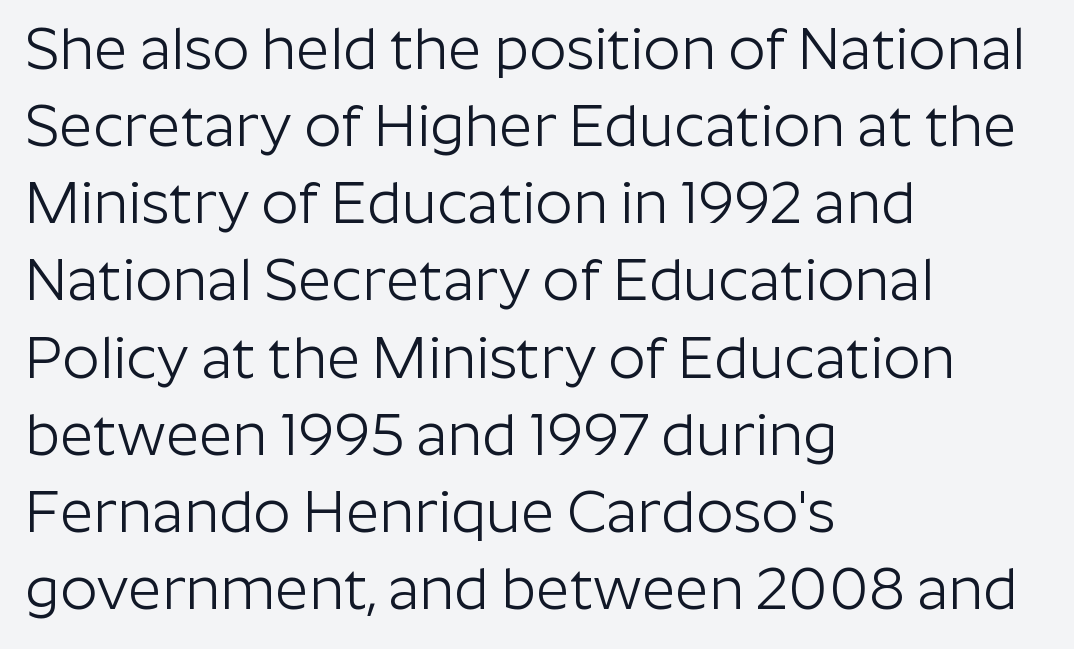
{"serif": "no", "italic": "no", "bold": "no", "weight": "light", "width": "normal", "stroke_contrast": "low", "x_height": "medium", "monospaced": "no", "underline": "no", "align": "left", "line_spacing": "normal", "line_spacing_ratio": 1.33, "letter_spacing": "normal", "letter_spacing_em": 0.0, "glyph_px": 58}
